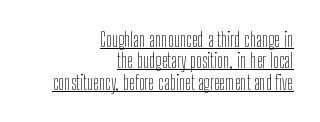
Q: Is the text bold? A: No.
Q: Is the text italic (slanted)? A: No, it is upright.
Q: Is the text underlined? A: Yes.
Q: How is the paragraph aligned? A: Right-aligned.
Q: Is the spacing between letters normal or unusually wide? A: Normal.
Q: Is the spacing between lines tight, normal or loose? A: Tight.
